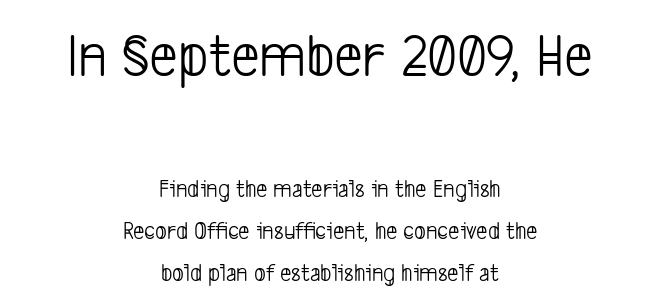
{"serif": "no", "bold": "no", "weight": "light", "width": "condensed", "stroke_contrast": "low", "x_height": "medium", "monospaced": "no", "underline": "no", "align": "center", "line_spacing": "normal", "line_spacing_ratio": 1.68, "letter_spacing": "normal", "letter_spacing_em": 0.0, "larger_block": "first", "size_ratio": 2.52, "glyph_px": 63}
